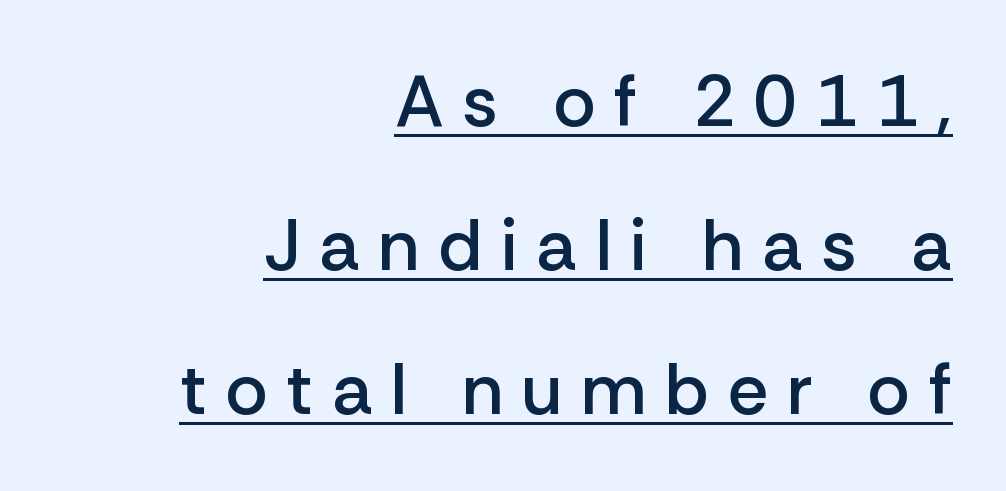
Q: Is the text bold? A: Semi-bold.
Q: Is the text italic (slanted)? A: No, it is upright.
Q: Is the typeface a serif or a sans-serif typeface? A: Sans-serif.
Q: Is the text underlined? A: Yes.
Q: How is the paragraph aligned? A: Right-aligned.
Q: Is the spacing between letters normal or unusually wide? A: Unusually wide.
Q: Is the spacing between lines tight, normal or loose? A: Loose.
Q: Width (condensed, normal, or wide)? A: Normal.
Q: Stroke contrast? A: Low.
Q: x-height? A: Medium.
Q: Monospaced? A: No.
